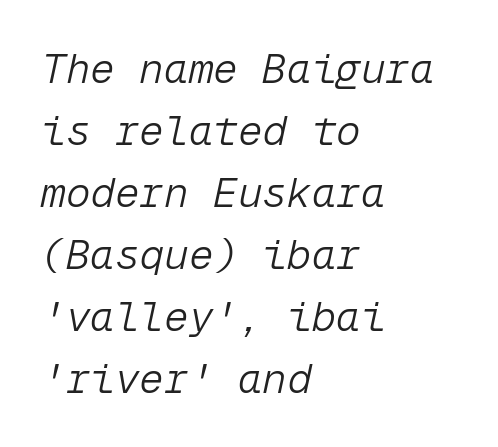
Baseline-to-baseline distance is the conventional proportion of letter height. Is the type slanted? Yes — the strokes lean at a clear angle. Bare-footed words on every line. Typeset ragged right — the left edge is the straight one.
